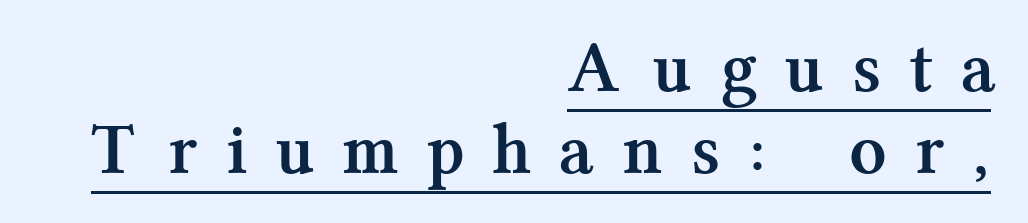
Q: Is the text bold? A: Yes.
Q: Is the text italic (slanted)? A: No, it is upright.
Q: Is the typeface a serif or a sans-serif typeface? A: Serif.
Q: Is the text underlined? A: Yes.
Q: How is the paragraph aligned? A: Right-aligned.
Q: Is the spacing between letters normal or unusually wide? A: Unusually wide.
Q: Is the spacing between lines tight, normal or loose? A: Tight.
Q: Width (condensed, normal, or wide)? A: Normal.
Q: Stroke contrast? A: Medium.
Q: x-height? A: Medium.
Q: Monospaced? A: No.
